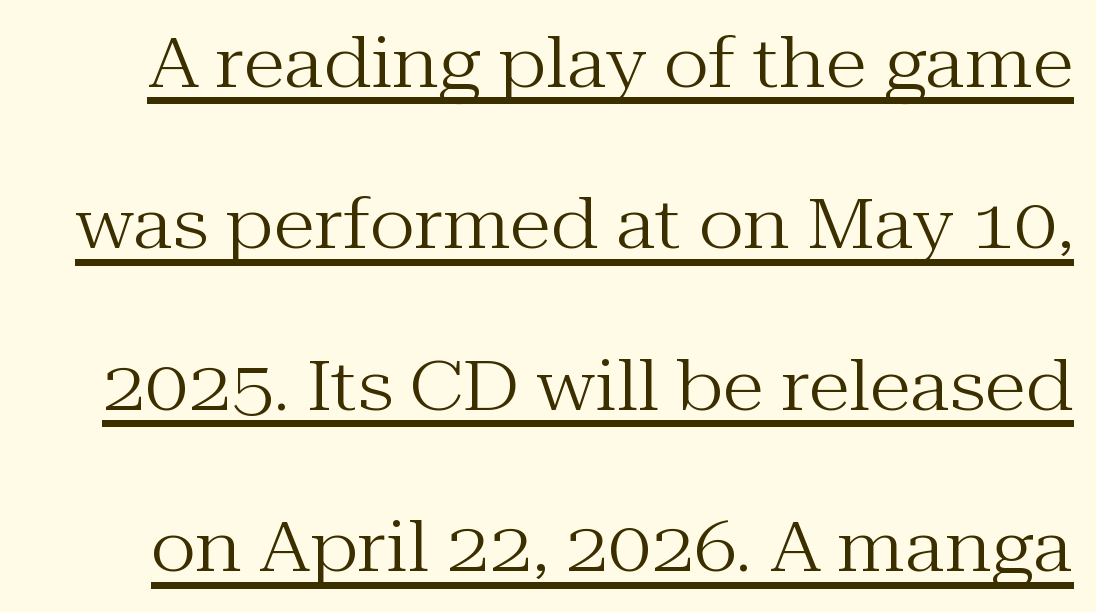
The rendering shows small feet on the letterforms — a serif design. Vertical stems look standard width or narrower in stroke. Characters follow at the spacing the type designer built in. Proportional: the letters do not fall into vertical columns. Tall strokes in this sample are plumb rather than angled. A continuous stroke trails under the words, as in a hyperlink.
